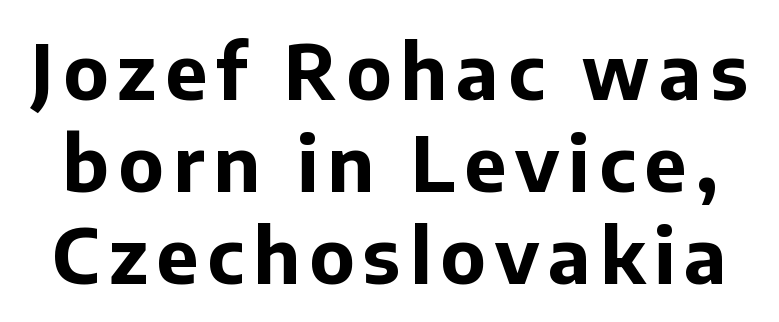
Q: Is the text bold? A: Yes.
Q: Is the text italic (slanted)? A: No, it is upright.
Q: Is the typeface a serif or a sans-serif typeface? A: Sans-serif.
Q: Is the text underlined? A: No.
Q: Width (condensed, normal, or wide)? A: Normal.
Q: Stroke contrast? A: Low.
Q: x-height? A: Medium.
Q: Monospaced? A: No.
